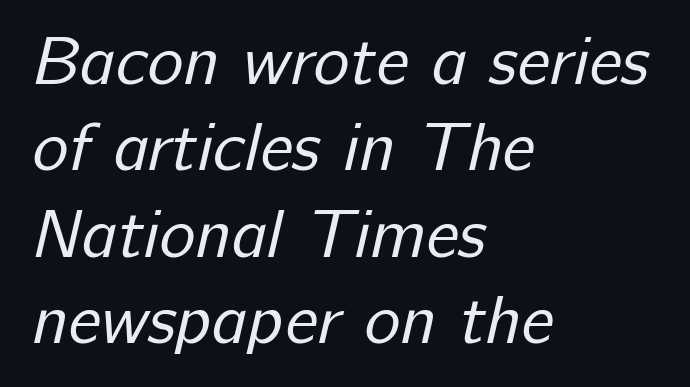
{"serif": "no", "bold": "no", "weight": "regular", "width": "normal", "stroke_contrast": "low", "x_height": "medium", "monospaced": "no", "underline": "no", "align": "left", "line_spacing": "normal", "line_spacing_ratio": 1.27, "letter_spacing": "normal", "letter_spacing_em": 0.0, "glyph_px": 68}
